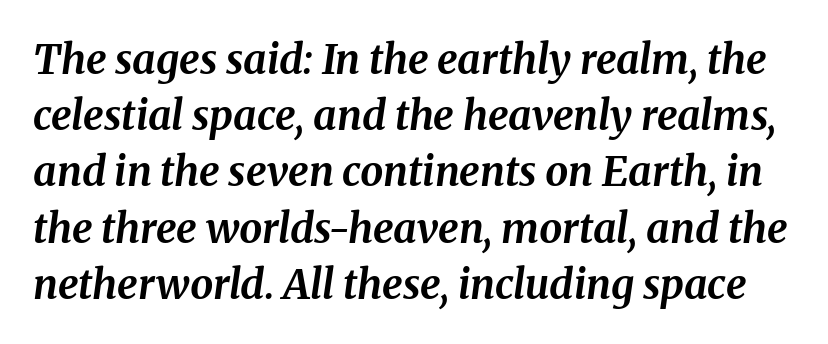
Q: Is the text bold? A: Yes.
Q: Is the text italic (slanted)? A: Yes, it leans right by about 8 degrees.
Q: Is the text underlined? A: No.
Q: Is the spacing between letters normal or unusually wide? A: Normal.
Q: Is the spacing between lines tight, normal or loose? A: Normal.
Q: Width (condensed, normal, or wide)? A: Normal.
Q: Stroke contrast? A: Medium.
Q: x-height? A: Medium.
Q: Monospaced? A: No.
